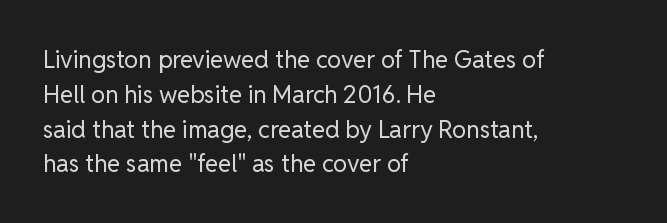
Summary of weight: not heavy and not bold. The passage shown stacks its lines at a standard gap. Upright lettering throughout. Tracking value appears to be zero — textbook default spacing.
